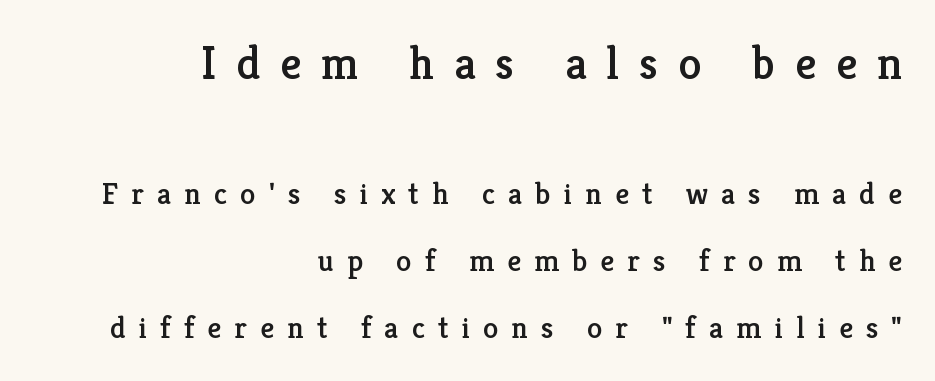
The image shows 47 px serif type, upright; set right-aligned, loose line spacing (2.17x), unusually wide letter spacing (+0.42 em), not underlined; the first (top) block is 1.52x larger; low stroke contrast and a medium x-height.
